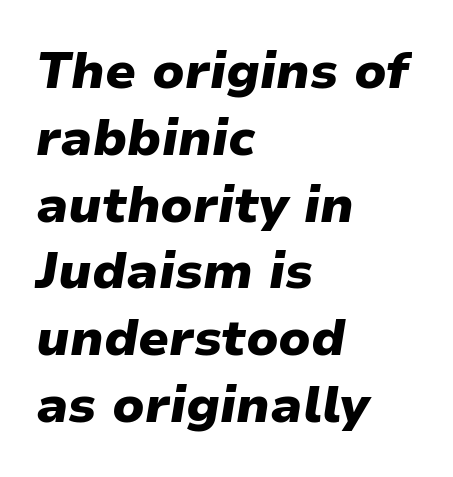
Q: Is the text bold? A: Yes.
Q: Is the text italic (slanted)? A: Yes, it leans right by about 9 degrees.
Q: Is the text underlined? A: No.
Q: How is the paragraph aligned? A: Left-aligned.
Q: Is the spacing between letters normal or unusually wide? A: Normal.
Q: Is the spacing between lines tight, normal or loose? A: Normal.
Q: Width (condensed, normal, or wide)? A: Normal.
Q: Stroke contrast? A: Low.
Q: x-height? A: Medium.
Q: Monospaced? A: No.
